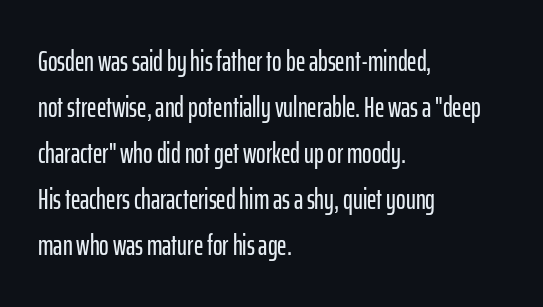
Q: Is the text italic (slanted)? A: No, it is upright.
Q: Is the typeface a serif or a sans-serif typeface? A: Sans-serif.
Q: Is the text underlined? A: No.
Q: How is the paragraph aligned? A: Left-aligned.
Q: Is the spacing between letters normal or unusually wide? A: Normal.
Q: Is the spacing between lines tight, normal or loose? A: Normal.
Q: Width (condensed, normal, or wide)? A: Condensed.
Q: Stroke contrast? A: Low.
Q: x-height? A: Medium.
Q: Monospaced? A: No.
